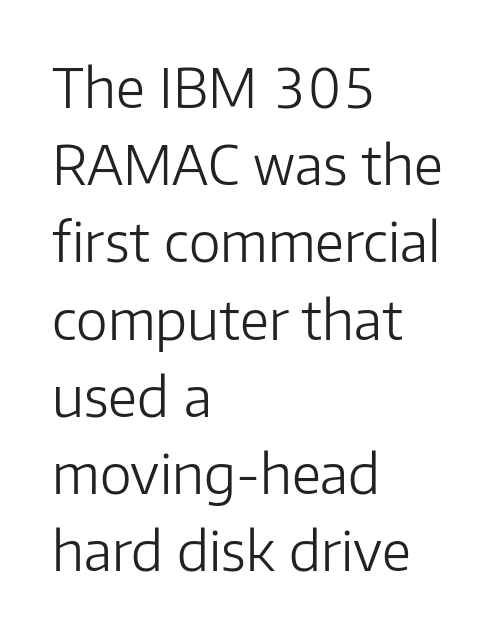
The image shows 54 px light sans-serif type, upright; set left-aligned, normal line spacing (1.43x), normal letter spacing, not underlined; low stroke contrast and a medium x-height.
